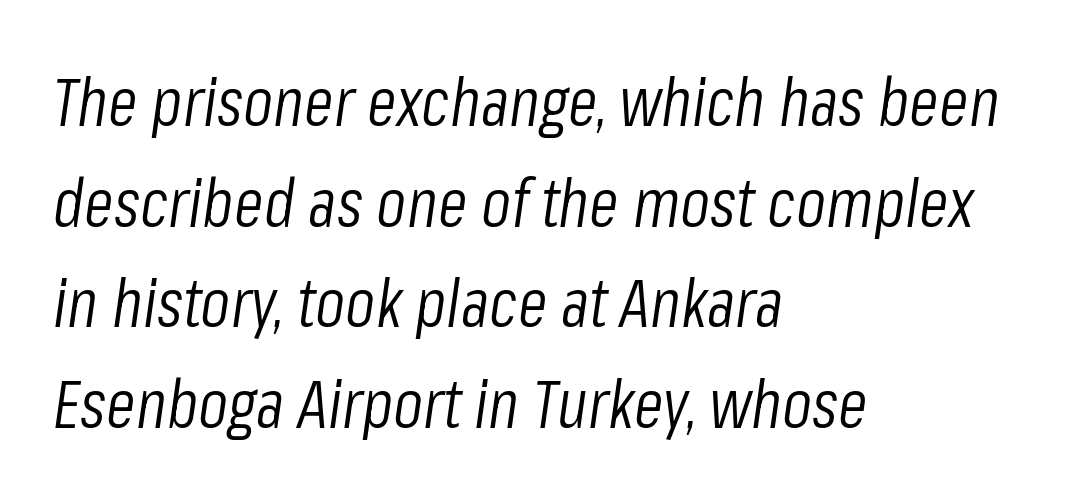
The image shows 68 px light, condensed type, italic (leaning right); set left-aligned, normal line spacing (1.48x), normal letter spacing, not underlined; low stroke contrast and a medium x-height.
